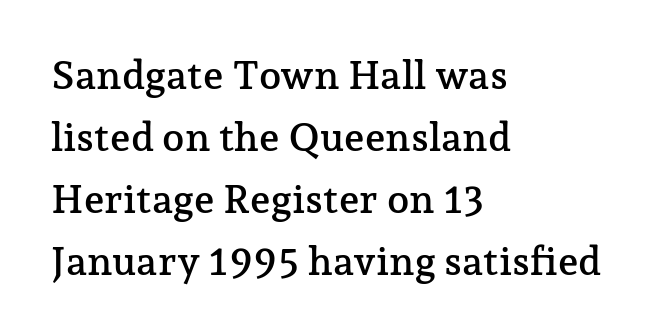
Q: Is the text italic (slanted)? A: No, it is upright.
Q: Is the typeface a serif or a sans-serif typeface? A: Serif.
Q: Is the text underlined? A: No.
Q: How is the paragraph aligned? A: Left-aligned.
Q: Is the spacing between letters normal or unusually wide? A: Normal.
Q: Is the spacing between lines tight, normal or loose? A: Normal.
Q: Width (condensed, normal, or wide)? A: Normal.
Q: Stroke contrast? A: Low.
Q: x-height? A: Medium.
Q: Monospaced? A: No.
